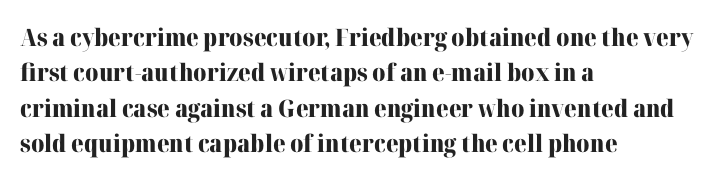
The image shows 24 px bold type, upright; set left-aligned, normal line spacing (1.47x), normal letter spacing, not underlined.
